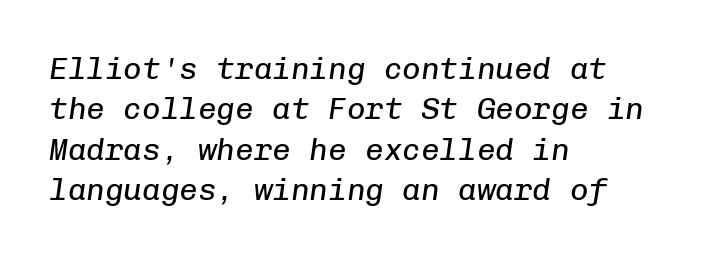
The image shows 31 px regular-weight type, italic (leaning right), monospaced; set left-aligned, normal line spacing (1.3x), normal letter spacing, not underlined; low stroke contrast and a medium x-height.
